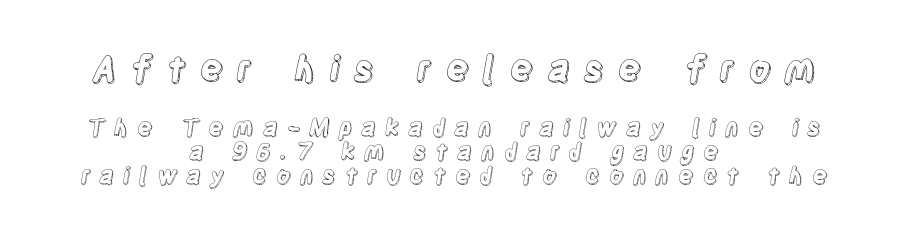
Q: Is the text italic (slanted)? A: Yes.
Q: Is the text underlined? A: No.
Q: How is the paragraph aligned? A: Centered.
Q: Is the spacing between letters normal or unusually wide? A: Unusually wide.
Q: Is the spacing between lines tight, normal or loose? A: Tight.
Q: Which block of text is set in a larger size, the first (top) or the second (bottom)? A: The first (top) one.
Q: Width (condensed, normal, or wide)? A: Condensed.
Q: x-height? A: Large.
Q: Monospaced? A: No.
